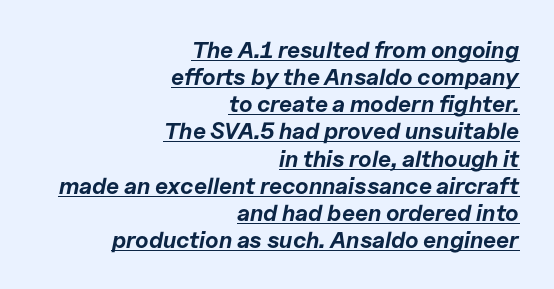
{"italic": "yes", "lean": "right", "slant_degrees": 11, "bold": "yes", "underline": "yes", "align": "right", "line_spacing_ratio": 1.18, "letter_spacing": "normal", "letter_spacing_em": 0.0, "glyph_px": 23}
